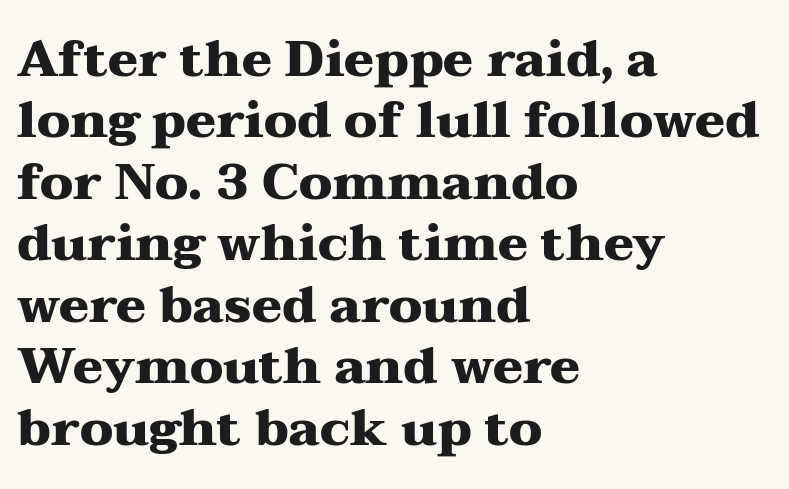
The image shows 50 px heavy, wide serif type, upright; set left-aligned, line spacing 1.23x, normal letter spacing, not underlined; medium stroke contrast and a medium x-height.
